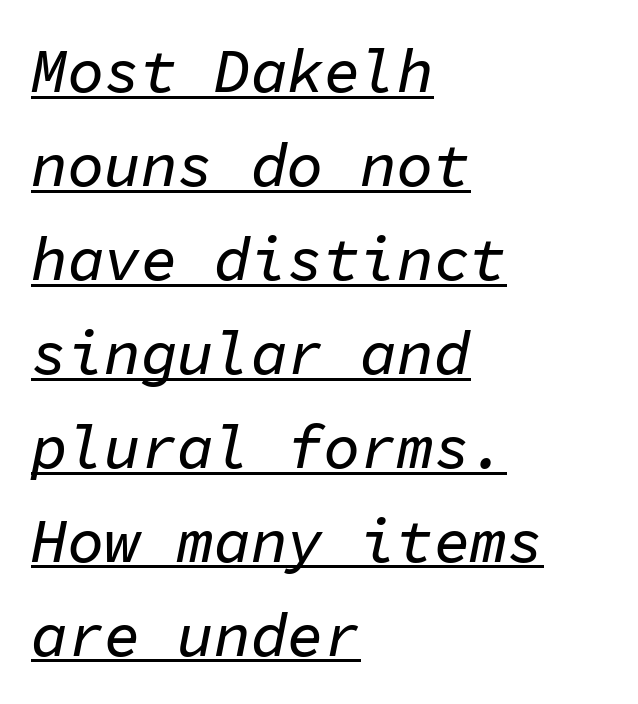
The sample's only ornament is a line tracing under the words. This sample has the even, mechanical cadence of fixed-width lettering. Does the leading feel generous? No, just average. The paragraph shown leans on its left margin. Does the lettering tilt? It does — this is italic. Students, note that the glyphs here touch the page at normal intervals.
